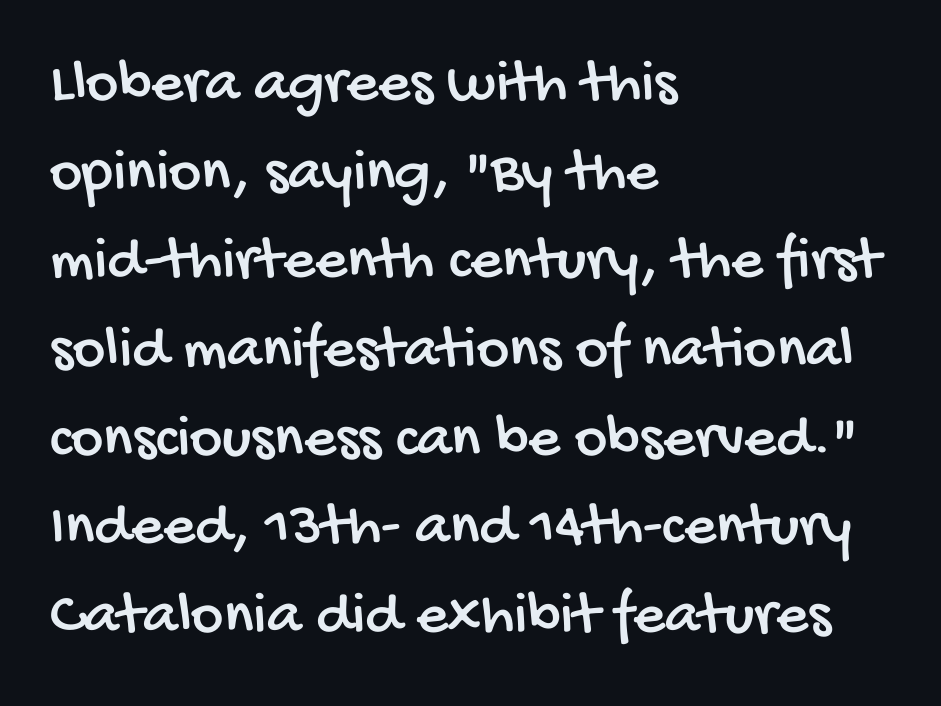
The image shows 62 px condensed sans-serif type; set left-aligned, normal line spacing (1.43x), normal letter spacing, not underlined; low stroke contrast and a large x-height.
